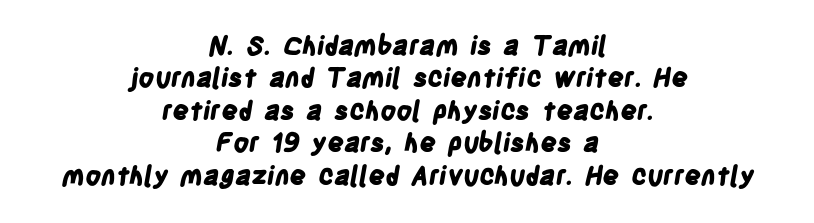
Q: Is the text bold? A: Yes.
Q: Is the text underlined? A: No.
Q: How is the paragraph aligned? A: Centered.
Q: Is the spacing between letters normal or unusually wide? A: Normal.
Q: Is the spacing between lines tight, normal or loose? A: Normal.
